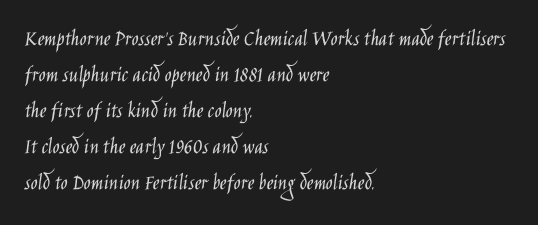
{"bold": "no", "underline": "no", "align": "left", "line_spacing": "normal", "line_spacing_ratio": 1.56, "letter_spacing": "normal", "letter_spacing_em": 0.0, "glyph_px": 23}
